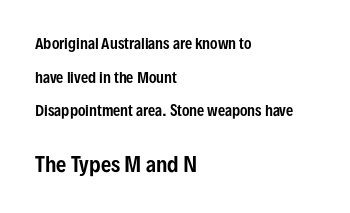
{"italic": "no", "underline": "no", "align": "left", "line_spacing": "loose", "line_spacing_ratio": 2.41, "letter_spacing": "normal", "letter_spacing_em": 0.0, "larger_block": "second", "size_ratio": 1.43, "glyph_px": 20}
